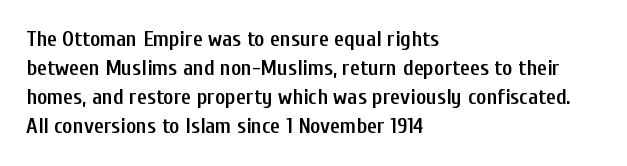
{"italic": "no", "bold": "semi", "underline": "no", "align": "left", "line_spacing": "normal", "line_spacing_ratio": 1.32, "letter_spacing": "normal", "letter_spacing_em": 0.0, "glyph_px": 22}
